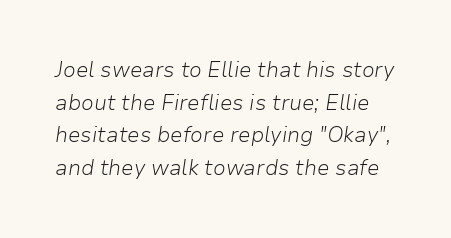
The image shows 21 px text type, italic (leaning right); set normal line spacing (1.55x), normal letter spacing, not underlined.
